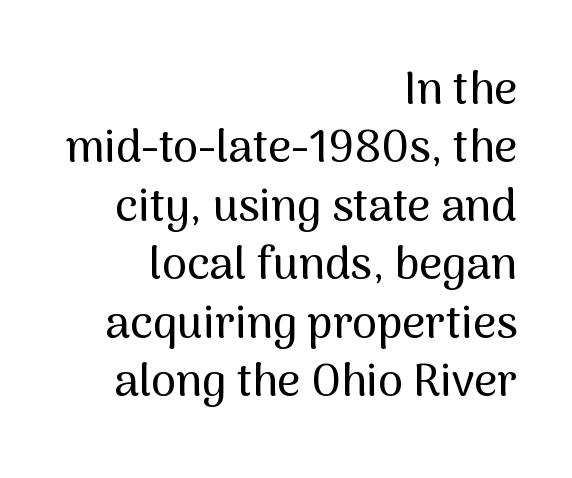
{"serif": "no", "italic": "no", "width": "normal", "stroke_contrast": "medium", "x_height": "medium", "monospaced": "no", "underline": "no", "align": "right", "line_spacing": "normal", "line_spacing_ratio": 1.3, "letter_spacing": "normal", "letter_spacing_em": 0.0, "glyph_px": 45}
